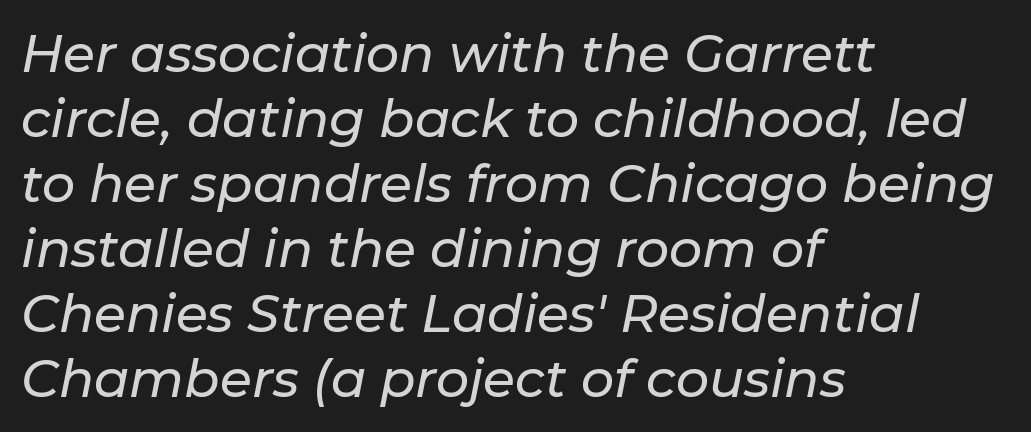
The image shows 52 px text type, italic (leaning right); set left-aligned, normal line spacing (1.25x), normal letter spacing, not underlined; low stroke contrast and a medium x-height.
